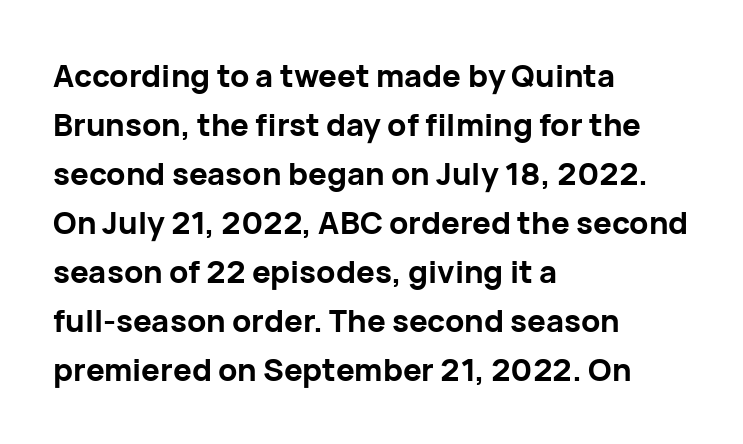
{"serif": "no", "italic": "no", "bold": "yes", "weight": "bold", "width": "normal", "stroke_contrast": "low", "x_height": "medium", "monospaced": "no", "underline": "no", "align": "left", "line_spacing": "normal", "line_spacing_ratio": 1.58, "letter_spacing": "normal", "letter_spacing_em": 0.0, "glyph_px": 31}
